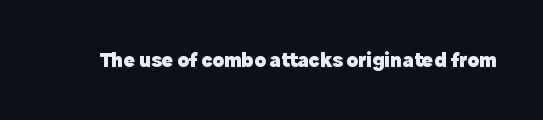
The letterforms sit shoulder to shoulder at normal distance. These lines were composed using upright roman letters. Check the space under the baseline: it is left empty. The sample has been set heavy, in full bold.
